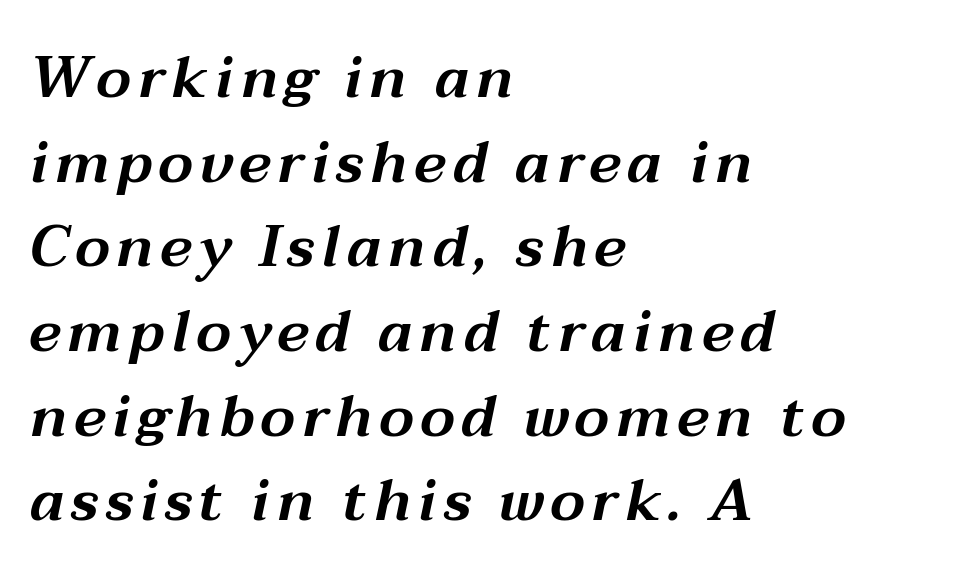
The image shows 58 px wide type, italic (leaning right); set left-aligned, normal line spacing (1.46x), not underlined; medium stroke contrast and a medium x-height.
